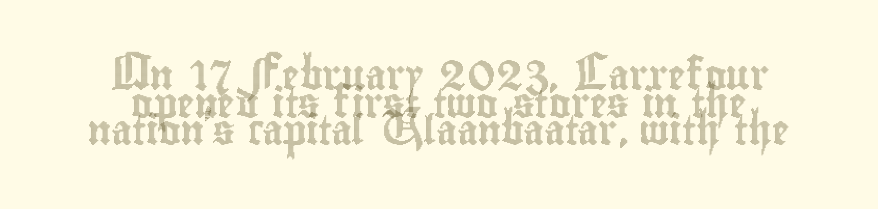
{"italic": "no", "width": "condensed", "x_height": "small", "monospaced": "no", "underline": "no", "align": "center", "line_spacing": "tight", "line_spacing_ratio": 0.95, "letter_spacing": "normal", "letter_spacing_em": 0.0, "glyph_px": 29}
